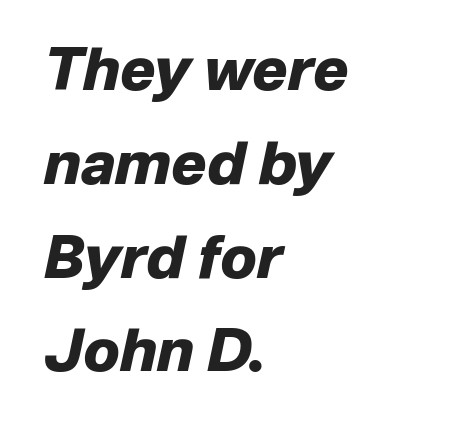
{"italic": "yes", "lean": "right", "slant_degrees": 12, "bold": "yes", "weight": "heavy", "width": "normal", "stroke_contrast": "low", "x_height": "medium", "monospaced": "no", "underline": "no", "align": "left", "line_spacing": "normal", "line_spacing_ratio": 1.59, "letter_spacing": "normal", "letter_spacing_em": 0.0, "glyph_px": 59}
